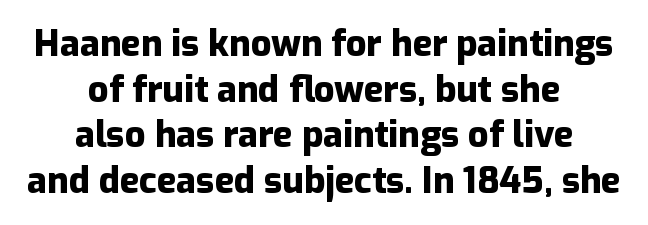
The image shows 36 px heavy sans-serif type, upright; set centered, normal line spacing (1.27x), normal letter spacing, not underlined; low stroke contrast and a medium x-height.
